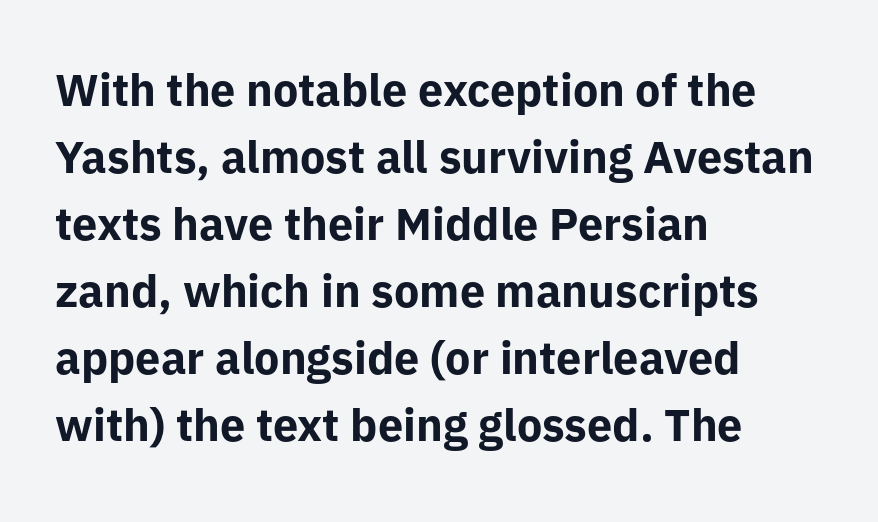
Q: Is the text bold? A: Yes.
Q: Is the text italic (slanted)? A: No, it is upright.
Q: Is the typeface a serif or a sans-serif typeface? A: Sans-serif.
Q: Is the text underlined? A: No.
Q: How is the paragraph aligned? A: Left-aligned.
Q: Is the spacing between letters normal or unusually wide? A: Normal.
Q: Is the spacing between lines tight, normal or loose? A: Normal.
Q: Width (condensed, normal, or wide)? A: Normal.
Q: Stroke contrast? A: Low.
Q: x-height? A: Medium.
Q: Monospaced? A: No.
